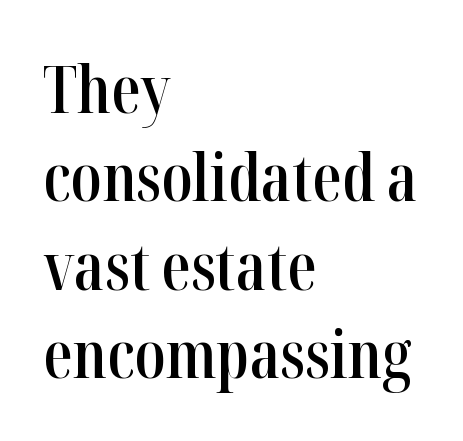
{"serif": "yes", "italic": "no", "bold": "semi", "weight": "semibold", "width": "condensed", "stroke_contrast": "high", "x_height": "medium", "monospaced": "no", "underline": "no", "align": "left", "line_spacing": "normal", "line_spacing_ratio": 1.36, "letter_spacing": "normal", "letter_spacing_em": 0.0, "glyph_px": 65}
